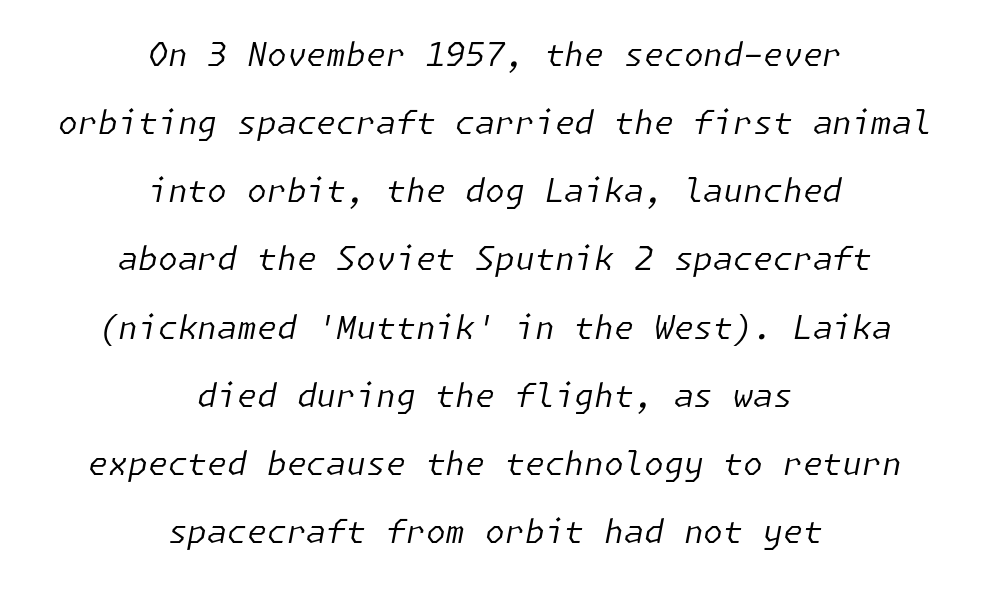
Summary of weight: not heavy and not bold. If you drew a line through each stem, it would be angled. Quick note: underline off. Standard letterfit; no display-style spreading of the glyphs. Quick note: interline space is abundant. Layout note: lines centered.
